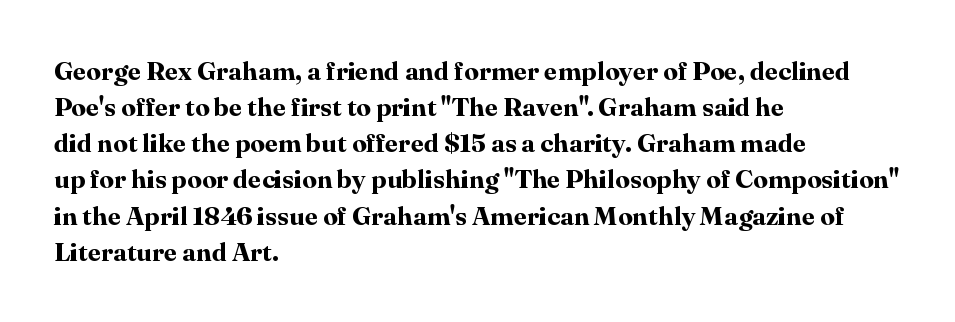
{"italic": "no", "bold": "yes", "underline": "no", "align": "left", "line_spacing": "normal", "line_spacing_ratio": 1.39, "letter_spacing": "normal", "letter_spacing_em": 0.0, "glyph_px": 26}
